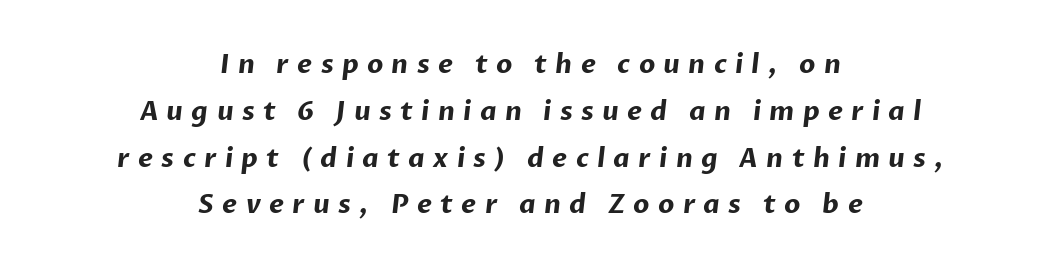
The image shows 26 px bold type; set centered, line spacing 1.8x, unusually wide letter spacing (+0.32 em), not underlined.
